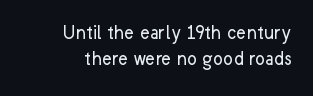
{"italic": "no", "bold": "no", "underline": "no", "align": "right", "line_spacing_ratio": 1.24, "letter_spacing": "normal", "letter_spacing_em": 0.0, "glyph_px": 21}
